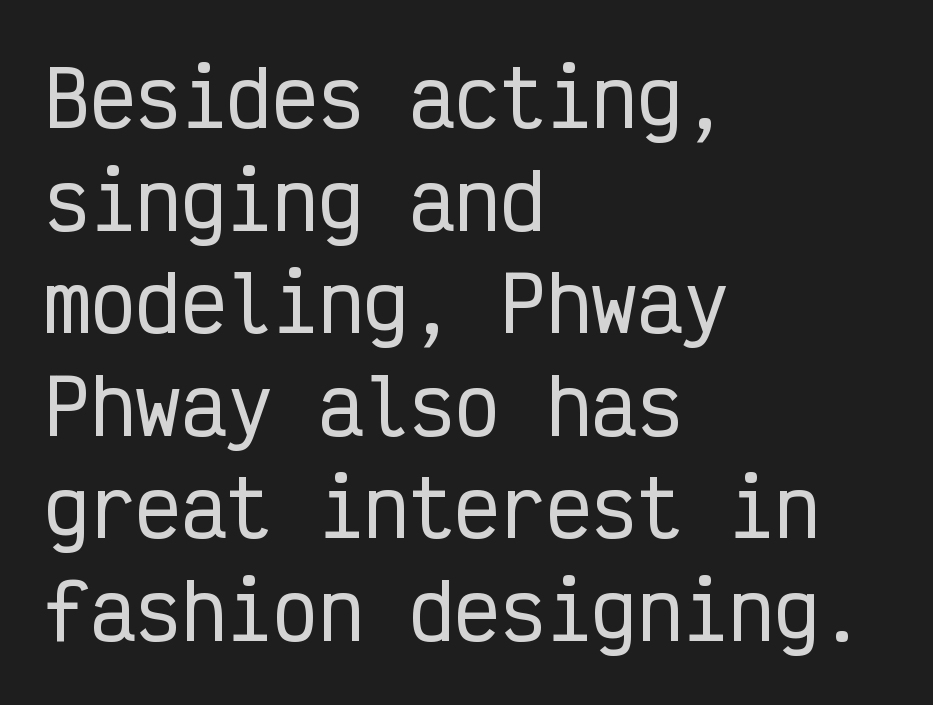
The image shows 76 px condensed sans-serif type, upright, monospaced; set left-aligned, normal line spacing (1.35x), normal letter spacing, not underlined; low stroke contrast and a medium x-height.
